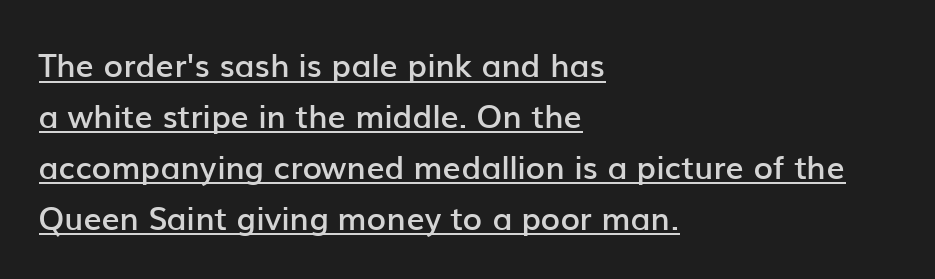
Q: Is the text bold? A: Semi-bold.
Q: Is the text italic (slanted)? A: No, it is upright.
Q: Is the typeface a serif or a sans-serif typeface? A: Sans-serif.
Q: Is the text underlined? A: Yes.
Q: How is the paragraph aligned? A: Left-aligned.
Q: Is the spacing between letters normal or unusually wide? A: Normal.
Q: Is the spacing between lines tight, normal or loose? A: Normal.
Q: Width (condensed, normal, or wide)? A: Normal.
Q: Stroke contrast? A: Low.
Q: x-height? A: Medium.
Q: Monospaced? A: No.
